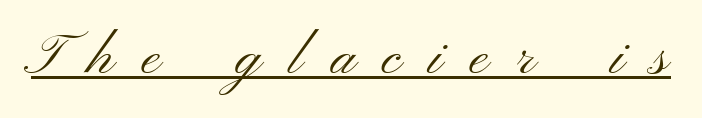
The image shows 57 px light, wide sans-serif type; set unusually wide letter spacing (+0.49 em), underlined; medium stroke contrast and a small x-height.
